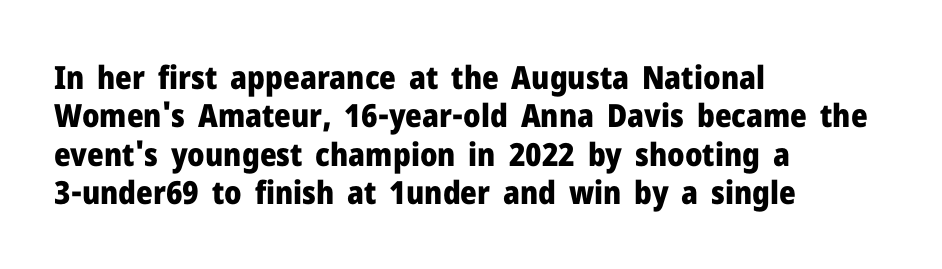
Think of a printed novel: that variable character pitch is what you see here. Each word holds together tightly as a unit, with standard inter-letter gaps. The rendering anchors every line to the left-hand side. Quick note: underline off. Compared with an ordinary text face, these strokes are far heavier — a full bold.
